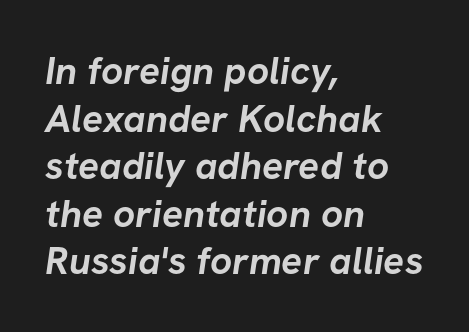
Students, note that the glyphs here touch the page at normal intervals. This sample has the flowing, uneven cadence of proportional lettering. What kind of face is this? One without serifs — a sans. Weight check: bold — yes, fully.
